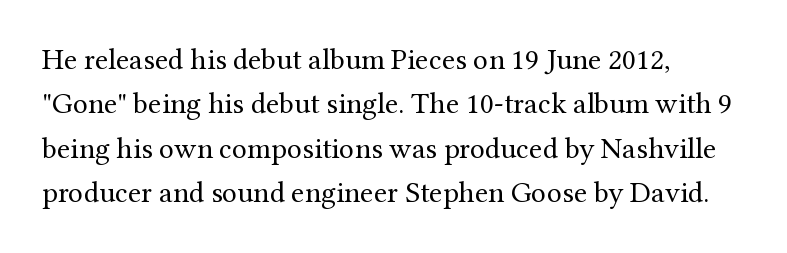
Examine the stroke ends and you'll spot serifs. In terms of posture, this sample is upright. Leftover space on each line is placed entirely after the last word. The cut favours lightness, reaching ordinary text weight at its darkest.
